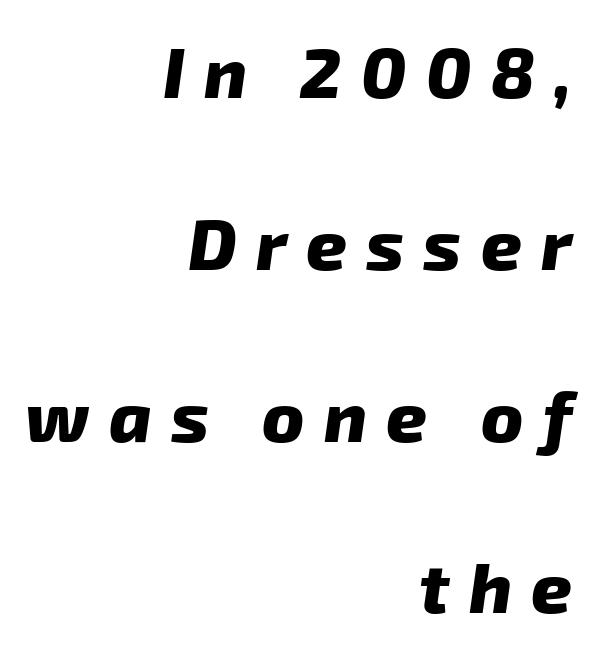
{"serif": "no", "bold": "yes", "weight": "heavy", "width": "normal", "stroke_contrast": "low", "x_height": "medium", "monospaced": "no", "underline": "no", "align": "right", "line_spacing": "loose", "line_spacing_ratio": 2.42, "letter_spacing": "wide", "letter_spacing_em": 0.27, "glyph_px": 71}
